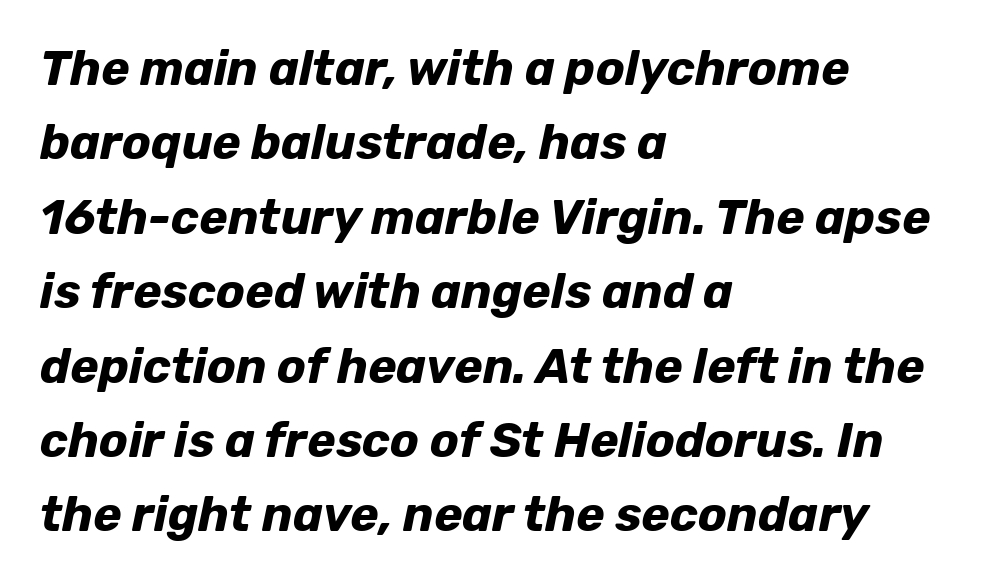
{"italic": "yes", "lean": "right", "slant_degrees": 12, "bold": "yes", "weight": "bold", "width": "normal", "stroke_contrast": "low", "x_height": "medium", "monospaced": "no", "underline": "no", "align": "left", "line_spacing": "normal", "line_spacing_ratio": 1.55, "letter_spacing": "normal", "letter_spacing_em": 0.0, "glyph_px": 48}
